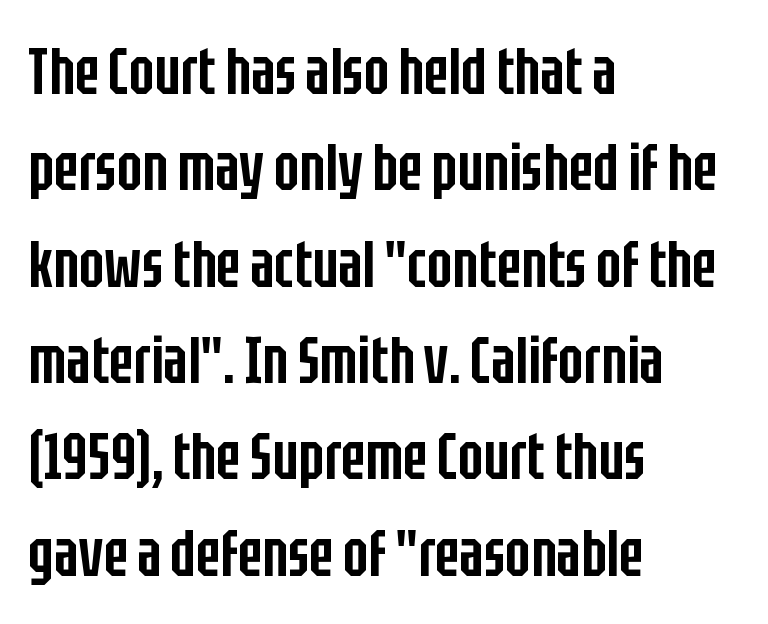
Which margin do the lines hug? The left one — the right edge is uneven. Any mark beneath the type? The region is blank. This rendering employs a face without finishing strokes, i.e., a sans-serif. Set as a demibold, roughly 600 on the weight scale. Here the glyphs are tracked normally, forming tight word shapes.
